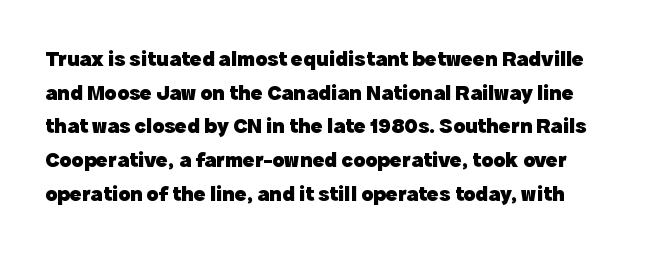
{"italic": "no", "bold": "yes", "underline": "no", "line_spacing": "normal", "line_spacing_ratio": 1.53, "letter_spacing": "normal", "letter_spacing_em": 0.0, "glyph_px": 22}
